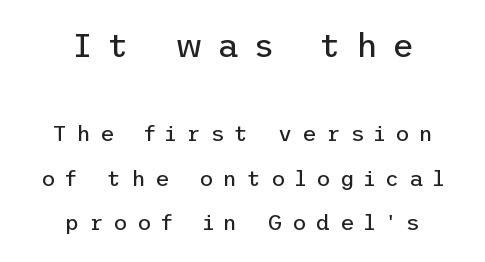
The image shows 33 px regular-weight sans-serif type, upright; set centered, loose line spacing (2.04x), unusually wide letter spacing (+0.44 em), not underlined; the first (top) block is 1.5x larger; low stroke contrast and a medium x-height.
